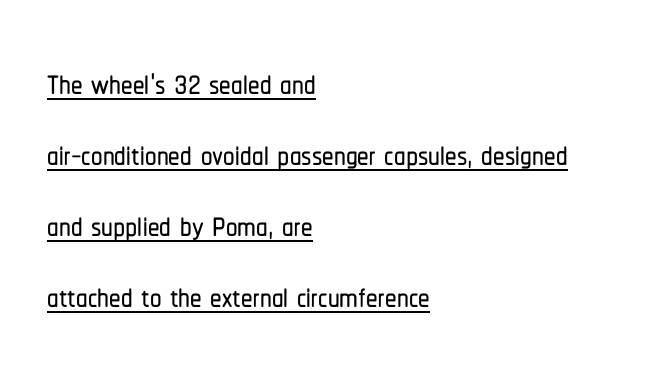
The face used here appears with an underline applied. This sample keeps an unexceptional amount of space between lines. Nothing unusual about the tracking: characters are spaced as the font intends. A student would call this left alignment; a typographer would say flush left, rag right. Proportional: the letters do not fall into vertical columns.
